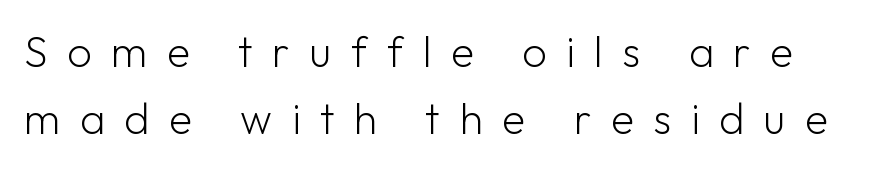
The image shows 43 px light sans-serif type, upright; set normal line spacing (1.55x), unusually wide letter spacing (+0.45 em), not underlined; low stroke contrast and a medium x-height.
